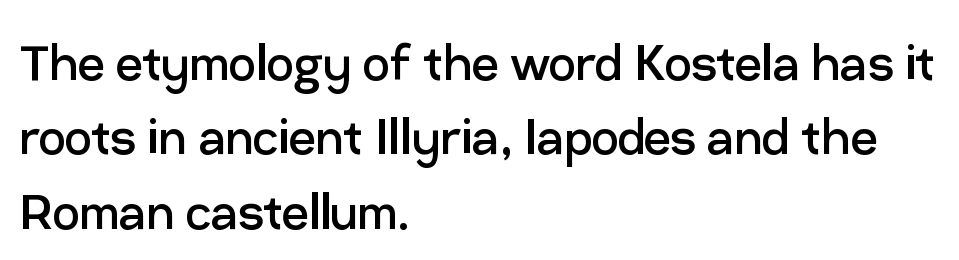
The letters carry no serifs — their stems end cleanly without finishing strokes. Visually the block forms a straight wall on the left and a jagged coastline on the right. Plain, unruled lines of type. Heft: none added — not bold.
